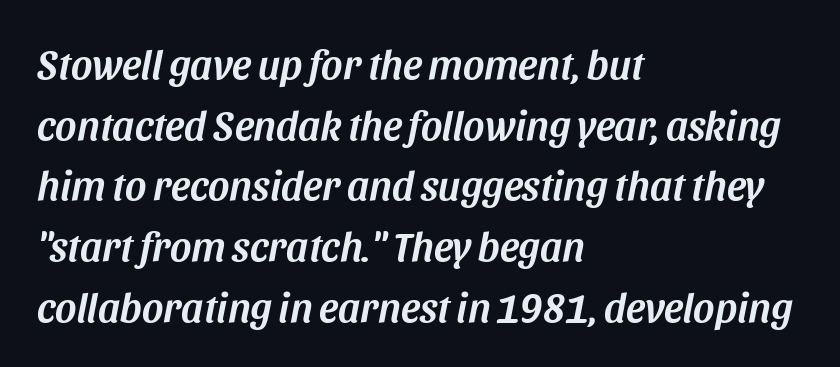
Q: Is the text italic (slanted)? A: Yes, it leans right by about 11 degrees.
Q: Is the text underlined? A: No.
Q: How is the paragraph aligned? A: Left-aligned.
Q: Is the spacing between letters normal or unusually wide? A: Normal.
Q: Is the spacing between lines tight, normal or loose? A: Normal.
Q: Width (condensed, normal, or wide)? A: Normal.
Q: Stroke contrast? A: Medium.
Q: x-height? A: Large.
Q: Monospaced? A: No.
